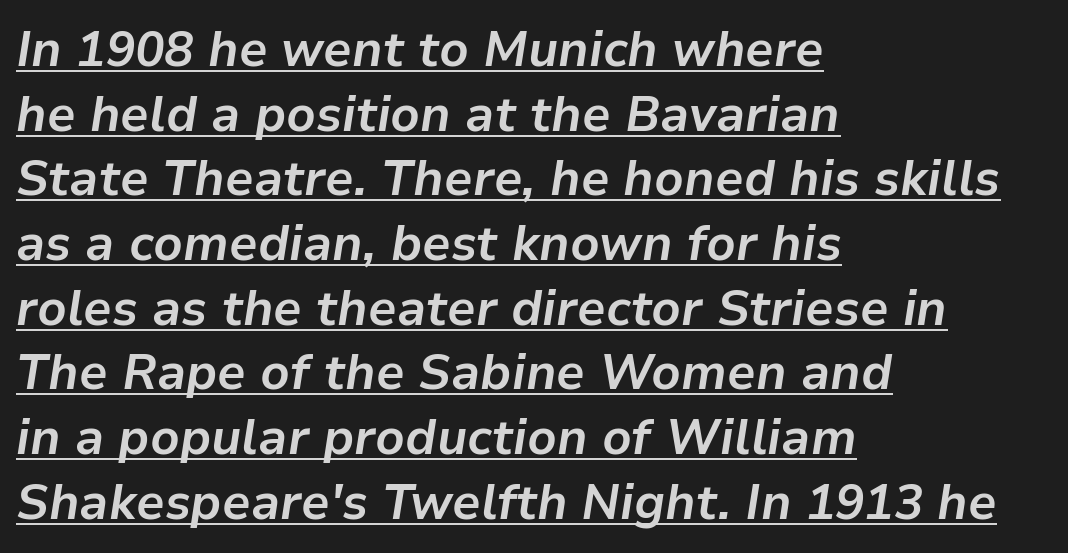
{"italic": "yes", "lean": "right", "slant_degrees": 9, "bold": "yes", "weight": "bold", "width": "normal", "stroke_contrast": "low", "x_height": "medium", "monospaced": "no", "underline": "yes", "align": "left", "line_spacing": "normal", "line_spacing_ratio": 1.32, "letter_spacing": "normal", "letter_spacing_em": 0.0, "glyph_px": 49}
